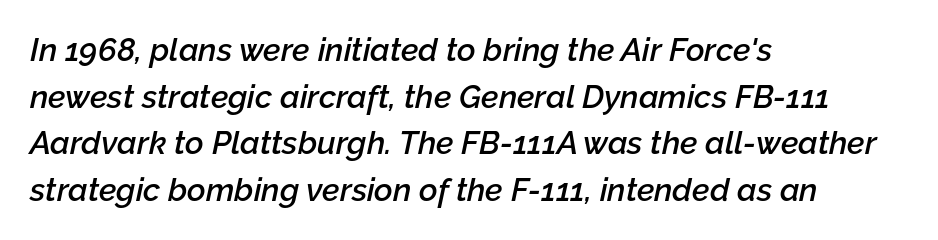
The image shows 32 px semibold type, italic (leaning right); set left-aligned, normal line spacing (1.46x), normal letter spacing, not underlined; low stroke contrast and a medium x-height.
